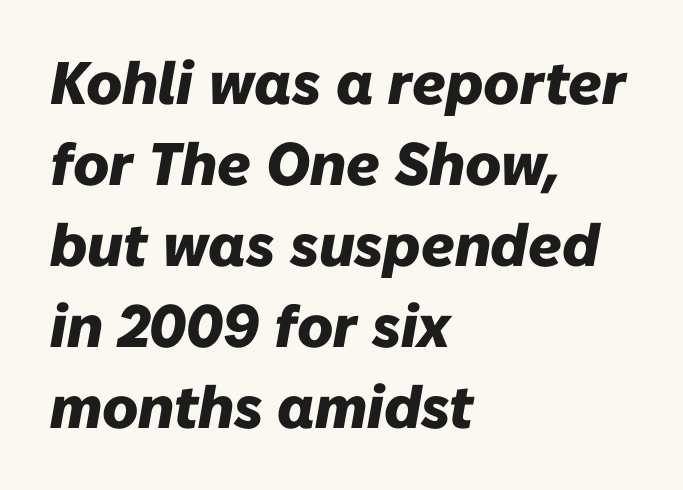
The image shows 60 px heavy type, italic (leaning right); set left-aligned, normal line spacing (1.35x), normal letter spacing, not underlined; low stroke contrast and a medium x-height.
